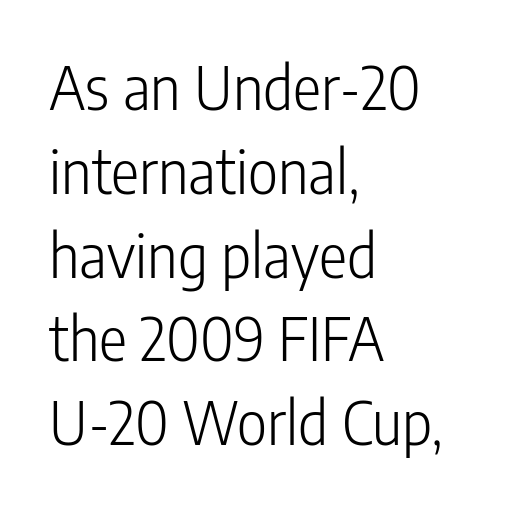
Q: Is the text bold? A: No.
Q: Is the text italic (slanted)? A: No, it is upright.
Q: Is the typeface a serif or a sans-serif typeface? A: Sans-serif.
Q: Is the text underlined? A: No.
Q: How is the paragraph aligned? A: Left-aligned.
Q: Is the spacing between letters normal or unusually wide? A: Normal.
Q: Is the spacing between lines tight, normal or loose? A: Normal.
Q: Width (condensed, normal, or wide)? A: Condensed.
Q: Stroke contrast? A: Low.
Q: x-height? A: Medium.
Q: Monospaced? A: No.
